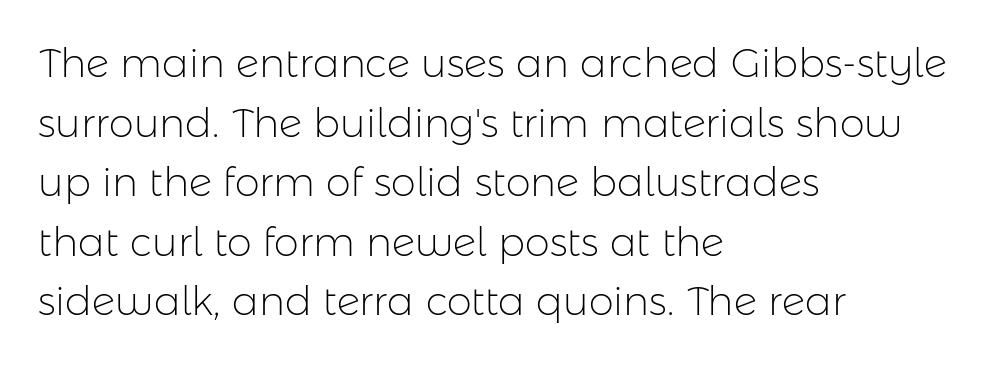
Q: Is the text bold? A: No.
Q: Is the text italic (slanted)? A: No, it is upright.
Q: Is the typeface a serif or a sans-serif typeface? A: Sans-serif.
Q: Is the text underlined? A: No.
Q: How is the paragraph aligned? A: Left-aligned.
Q: Is the spacing between letters normal or unusually wide? A: Normal.
Q: Is the spacing between lines tight, normal or loose? A: Normal.
Q: Width (condensed, normal, or wide)? A: Normal.
Q: Stroke contrast? A: Low.
Q: x-height? A: Medium.
Q: Monospaced? A: No.
